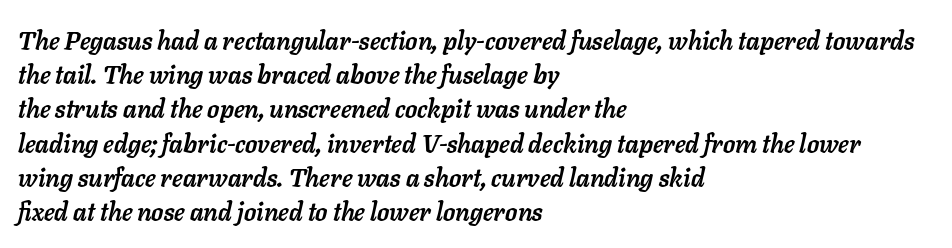
The image shows 25 px bold type, italic (leaning right); set left-aligned, normal line spacing (1.37x), normal letter spacing, not underlined.
